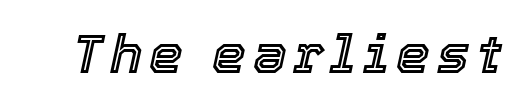
Note the varied advance widths — an 'i' is clearly narrower than an 'm'. Looking at the ascenders, they clearly lean. The space directly below the letters is spotless.
